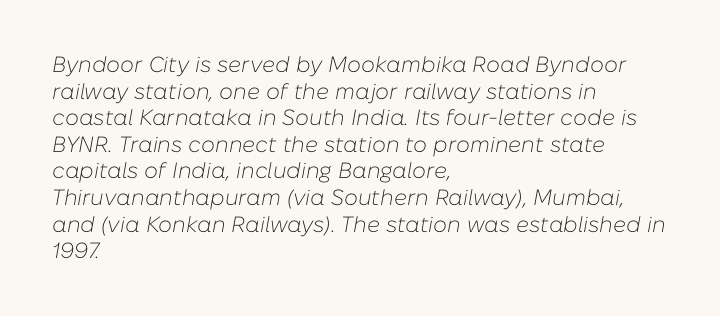
{"italic": "yes", "lean": "right", "slant_degrees": 10, "bold": "no", "underline": "no", "align": "left", "line_spacing_ratio": 1.21, "letter_spacing": "normal", "letter_spacing_em": 0.0, "glyph_px": 22}
